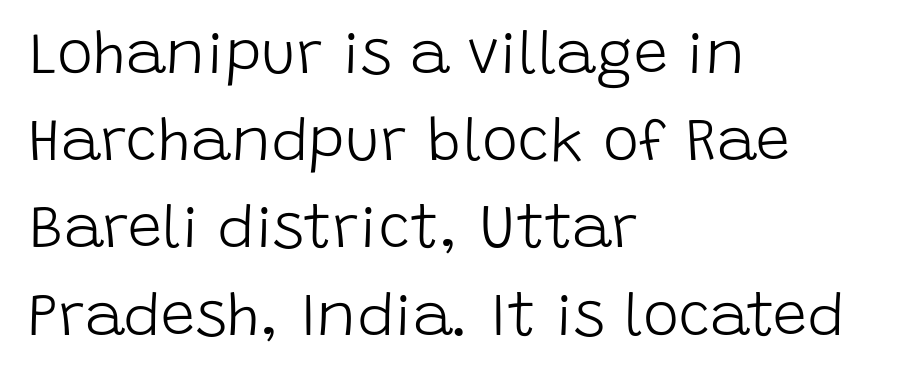
The image shows 61 px light sans-serif type, upright; set left-aligned, normal line spacing (1.43x), normal letter spacing, not underlined; low stroke contrast and a large x-height.
